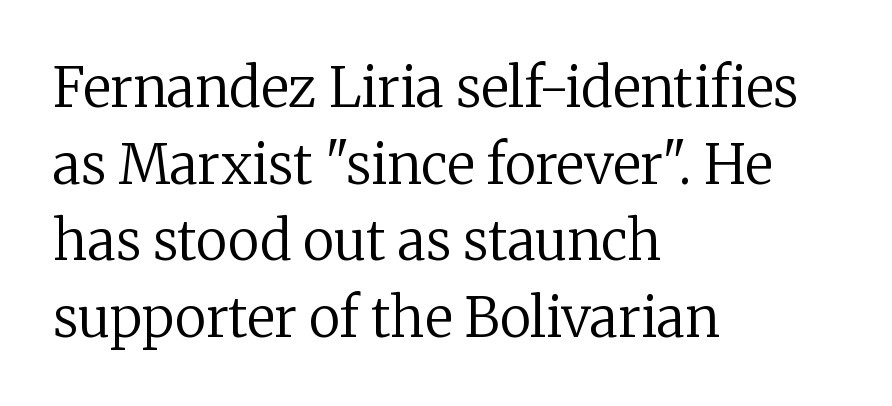
Q: Is the text bold? A: No.
Q: Is the text italic (slanted)? A: No, it is upright.
Q: Is the typeface a serif or a sans-serif typeface? A: Serif.
Q: Is the text underlined? A: No.
Q: How is the paragraph aligned? A: Left-aligned.
Q: Is the spacing between letters normal or unusually wide? A: Normal.
Q: Is the spacing between lines tight, normal or loose? A: Normal.
Q: Width (condensed, normal, or wide)? A: Normal.
Q: Stroke contrast? A: Low.
Q: x-height? A: Medium.
Q: Monospaced? A: No.
